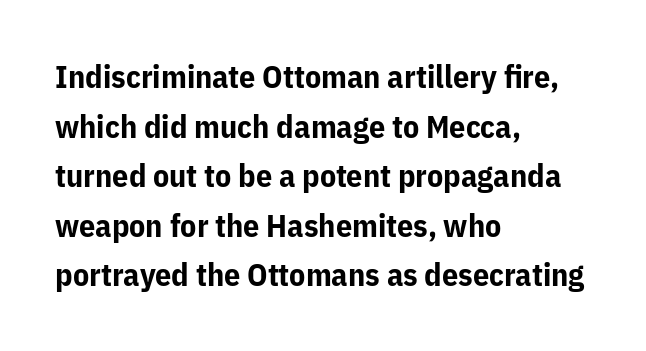
Q: Is the text bold? A: Yes.
Q: Is the text italic (slanted)? A: No, it is upright.
Q: Is the typeface a serif or a sans-serif typeface? A: Sans-serif.
Q: Is the text underlined? A: No.
Q: How is the paragraph aligned? A: Left-aligned.
Q: Is the spacing between letters normal or unusually wide? A: Normal.
Q: Is the spacing between lines tight, normal or loose? A: Normal.
Q: Width (condensed, normal, or wide)? A: Normal.
Q: Stroke contrast? A: Low.
Q: x-height? A: Medium.
Q: Monospaced? A: No.
